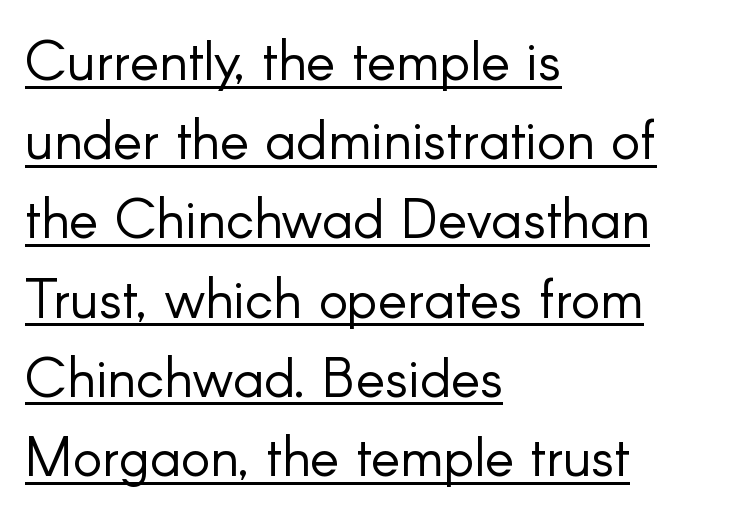
{"serif": "no", "italic": "no", "bold": "no", "weight": "light", "width": "normal", "stroke_contrast": "low", "x_height": "small", "monospaced": "no", "underline": "yes", "align": "left", "line_spacing": "normal", "line_spacing_ratio": 1.44, "letter_spacing": "normal", "letter_spacing_em": 0.0, "glyph_px": 55}
